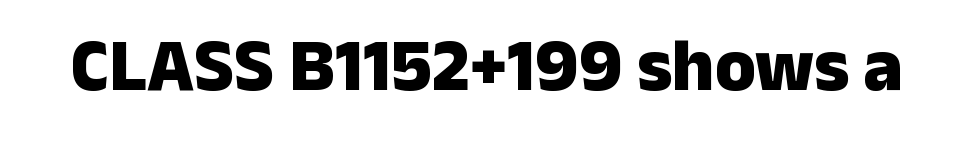
Has an underline been added? It has not. Heft: maximum for text — a bold. Here the designer chose a conventional face with non-uniform glyph widths. Style check: upright.
